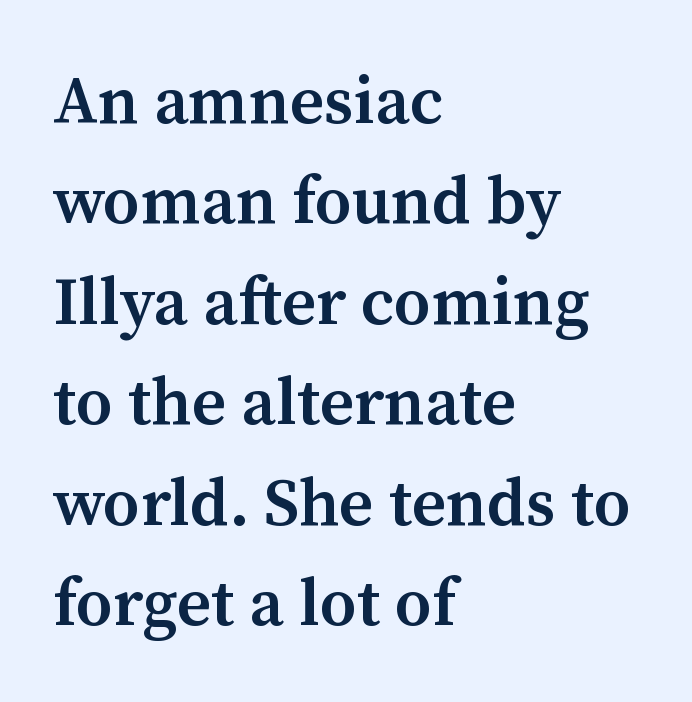
The lines are quadded left. The glyphs in this specimen are seriffed. Tall strokes in this sample are plumb rather than angled. Words appear dense and cohesive because spacing is normal.
